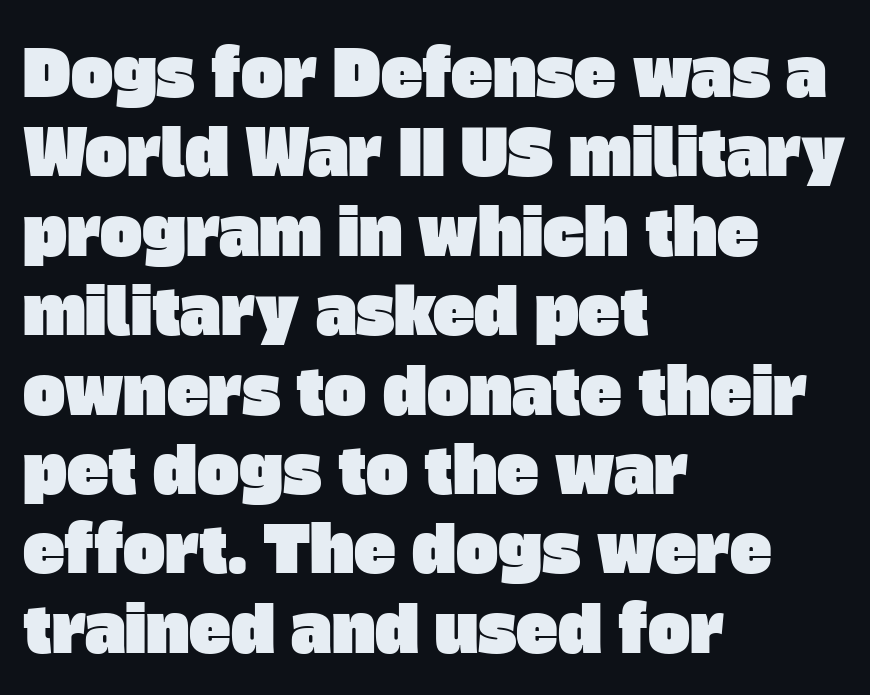
{"serif": "no", "width": "normal", "stroke_contrast": "low", "x_height": "large", "monospaced": "no", "underline": "no", "align": "left", "line_spacing": "normal", "line_spacing_ratio": 1.26, "letter_spacing": "normal", "letter_spacing_em": 0.0, "glyph_px": 63}
